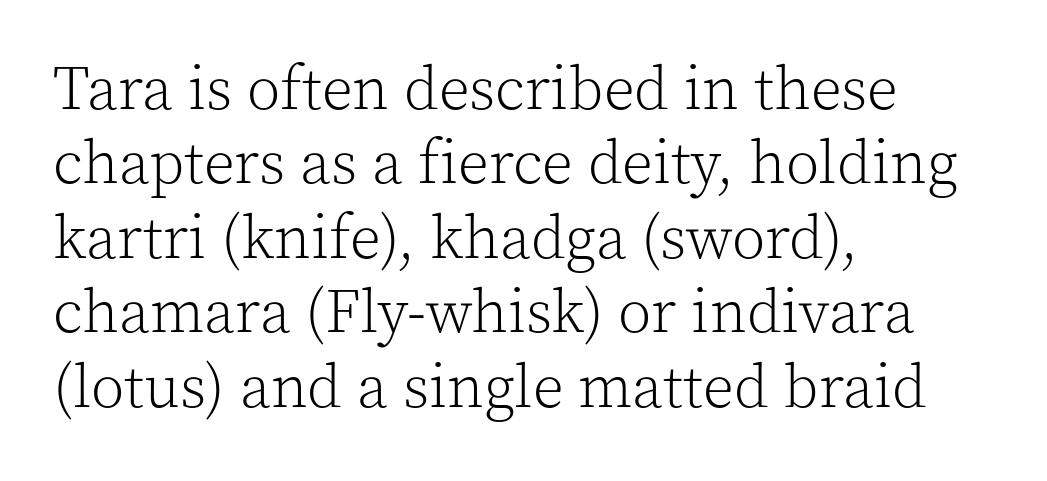
Q: Is the text bold? A: No.
Q: Is the text italic (slanted)? A: No, it is upright.
Q: Is the typeface a serif or a sans-serif typeface? A: Serif.
Q: Is the text underlined? A: No.
Q: How is the paragraph aligned? A: Left-aligned.
Q: Is the spacing between letters normal or unusually wide? A: Normal.
Q: Width (condensed, normal, or wide)? A: Normal.
Q: x-height? A: Medium.
Q: Monospaced? A: No.
